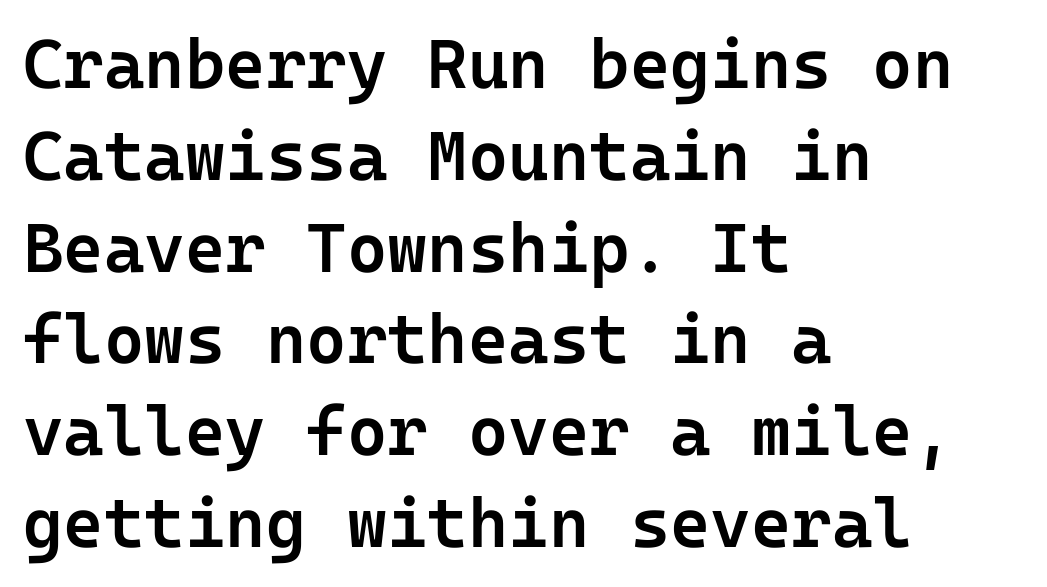
The image shows 69 px semibold sans-serif type, upright; set left-aligned, normal line spacing (1.33x), normal letter spacing, not underlined; low stroke contrast and a medium x-height.
